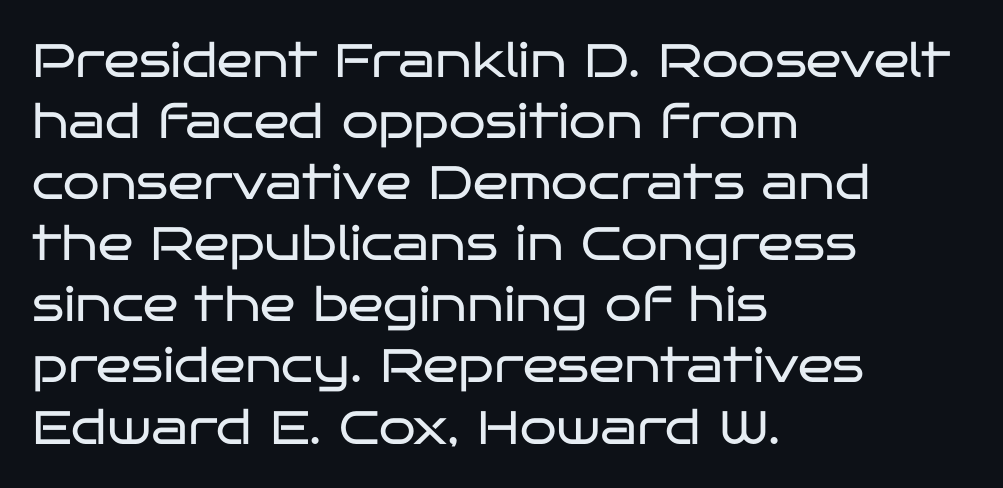
The image shows 47 px regular-weight, wide sans-serif type, upright; set left-aligned, normal line spacing (1.3x), normal letter spacing, not underlined; low stroke contrast and a large x-height.
